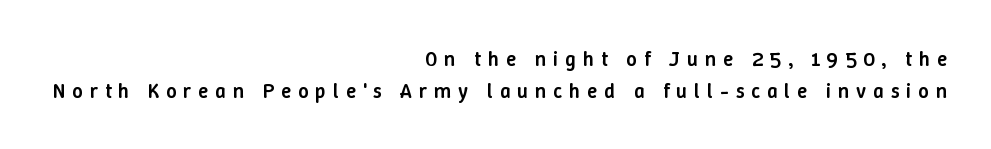
{"italic": "no", "bold": "semi", "underline": "no", "align": "right", "line_spacing": "normal", "line_spacing_ratio": 1.52, "letter_spacing": "wide", "letter_spacing_em": 0.32, "glyph_px": 21}
